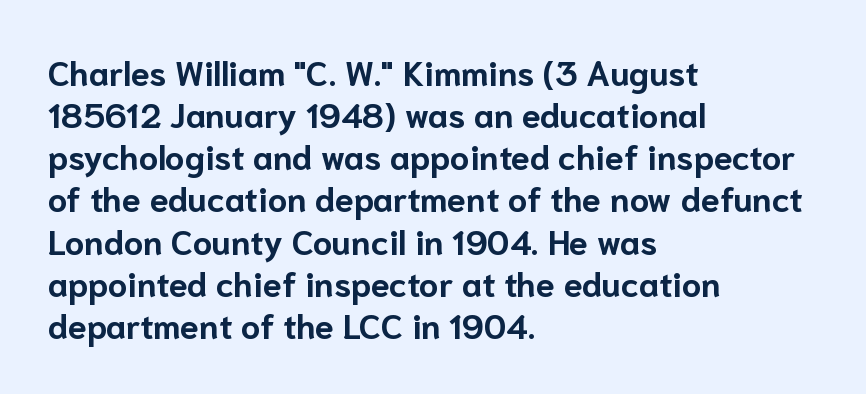
{"serif": "no", "italic": "no", "bold": "yes", "weight": "bold", "width": "normal", "stroke_contrast": "low", "x_height": "medium", "monospaced": "no", "underline": "no", "align": "left", "line_spacing_ratio": 1.24, "letter_spacing": "normal", "letter_spacing_em": 0.0, "glyph_px": 34}
